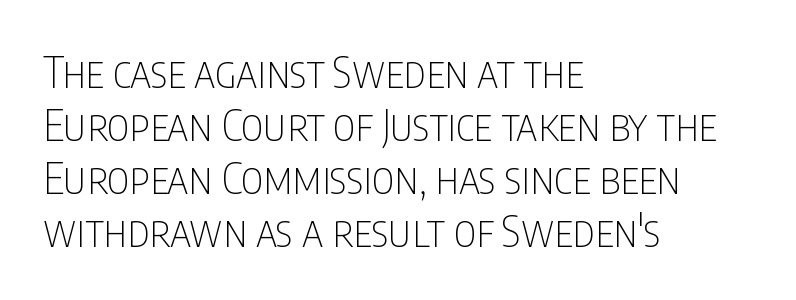
The image shows 43 px thin, condensed sans-serif type, upright; set left-aligned, line spacing 1.23x, normal letter spacing, not underlined; low stroke contrast and a large x-height.
